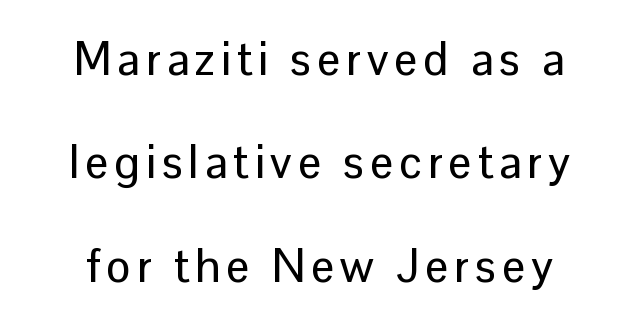
{"serif": "no", "italic": "no", "width": "normal", "stroke_contrast": "low", "x_height": "medium", "monospaced": "no", "underline": "no", "align": "center", "line_spacing": "loose", "line_spacing_ratio": 2.25, "glyph_px": 46}
